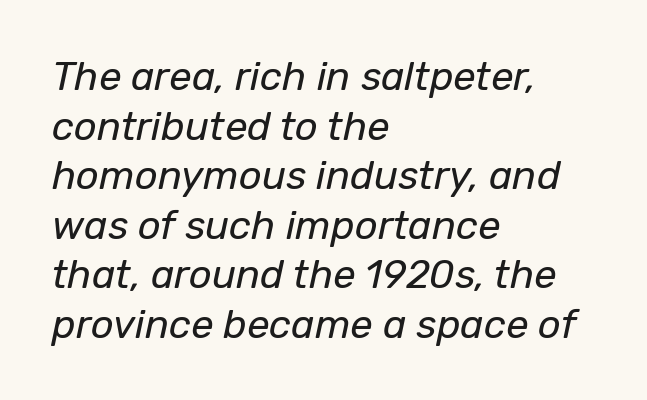
Underline: absent. Do the characters align in a grid? No, the font is proportional. Here the glyphs are tracked normally, forming tight word shapes. The face used here has a pronounced slope to its letters.
